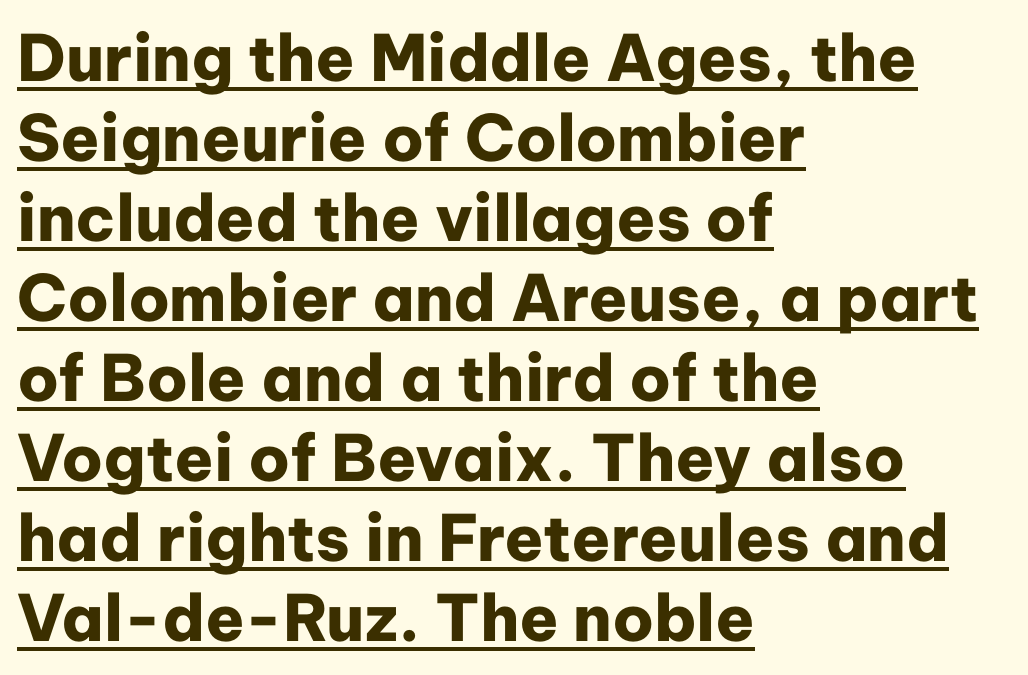
The face used here is rendered with its standard letterfit. The paragraph shown leans on its left margin. The rendering shows plain stroke endings on the letterforms — a sans-serif design. Upright lettering throughout.
